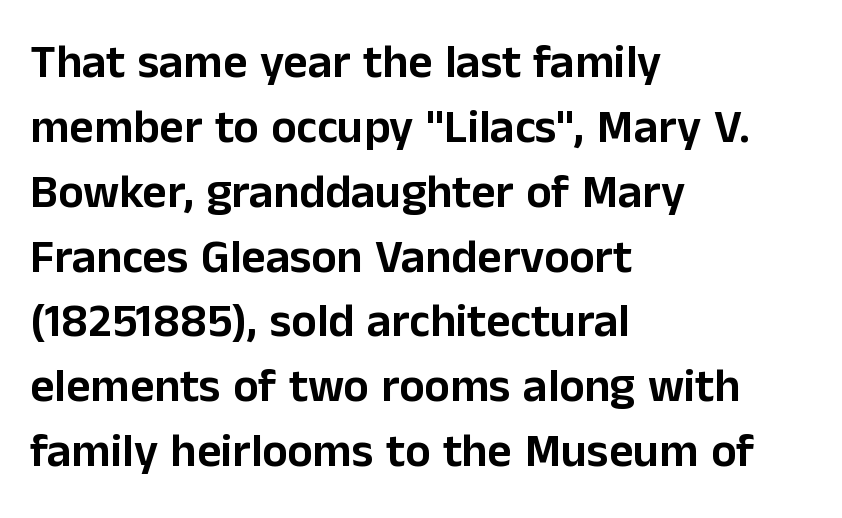
Every character sits straight up, as roman type does. Check under the words: just untouched page. Regarding serifs, this sample does without them. Each word holds together tightly as a unit, with standard inter-letter gaps.
